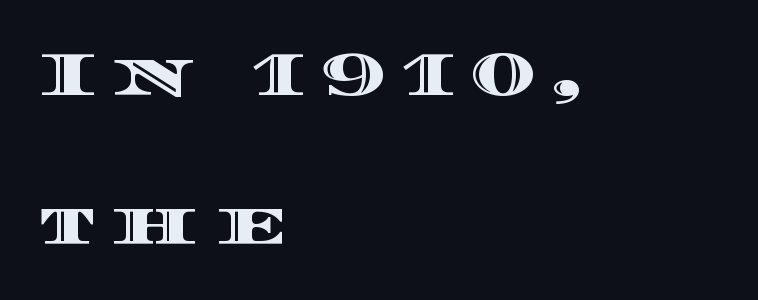
The image shows 61 px wide type, upright; set left-aligned, loose line spacing (2.44x), unusually wide letter spacing (+0.23 em), not underlined; a large x-height.
